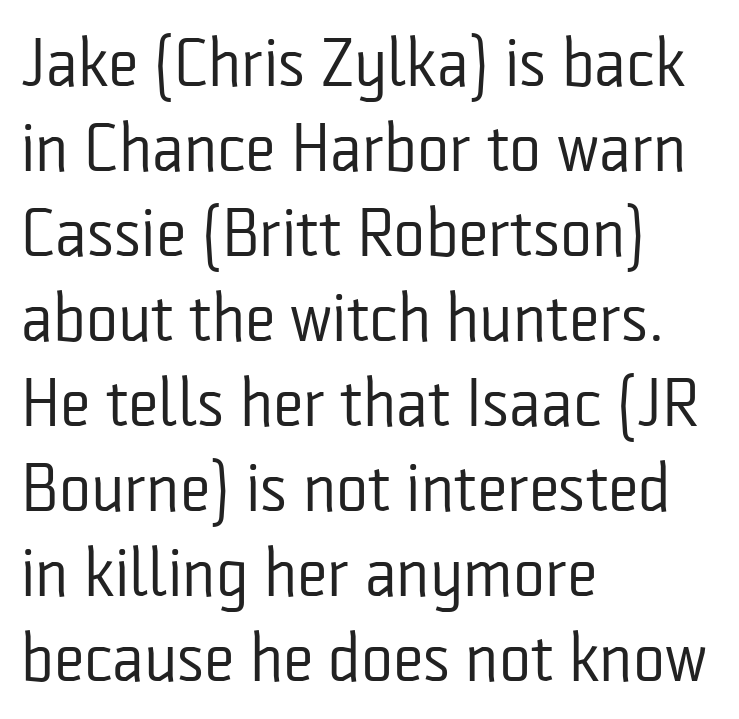
The image shows 68 px regular-weight, condensed sans-serif type, upright; set left-aligned, normal line spacing (1.25x), normal letter spacing, not underlined; low stroke contrast and a medium x-height.
